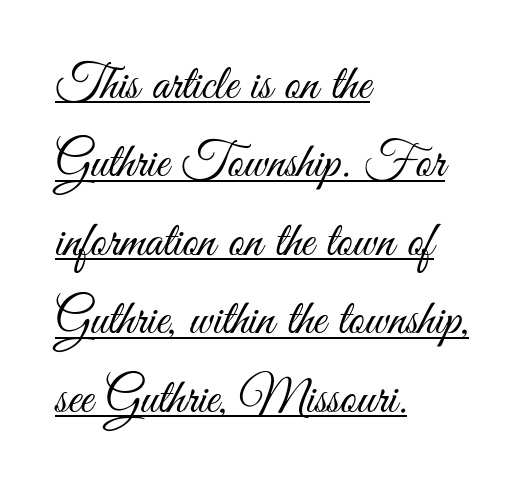
{"serif": "no", "bold": "no", "weight": "light", "width": "condensed", "stroke_contrast": "medium", "x_height": "small", "monospaced": "no", "underline": "yes", "align": "left", "line_spacing": "normal", "line_spacing_ratio": 1.57, "letter_spacing": "normal", "letter_spacing_em": 0.0, "glyph_px": 50}
